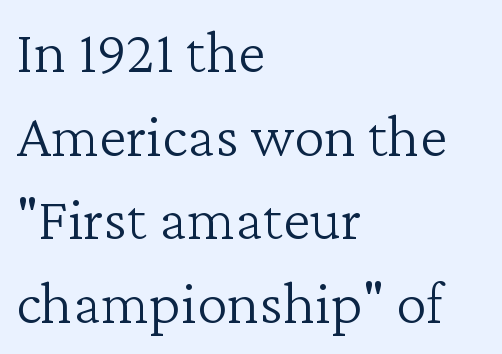
This sample has the flowing, uneven cadence of proportional lettering. Regarding leading, the lines here are spaced in the standard way. A classic flush-left, rag-right setting is used for this passage. Anything drawn beneath the words? Only blank space. The typography opts for an upright posture over an oblique one. Stroke terminals: seriffed.
